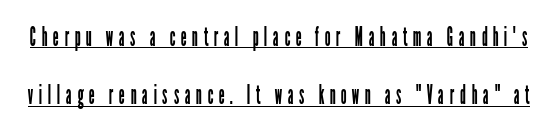
{"italic": "no", "bold": "no", "underline": "yes", "line_spacing": "loose", "line_spacing_ratio": 2.25, "letter_spacing": "wide", "letter_spacing_em": 0.21, "glyph_px": 26}
